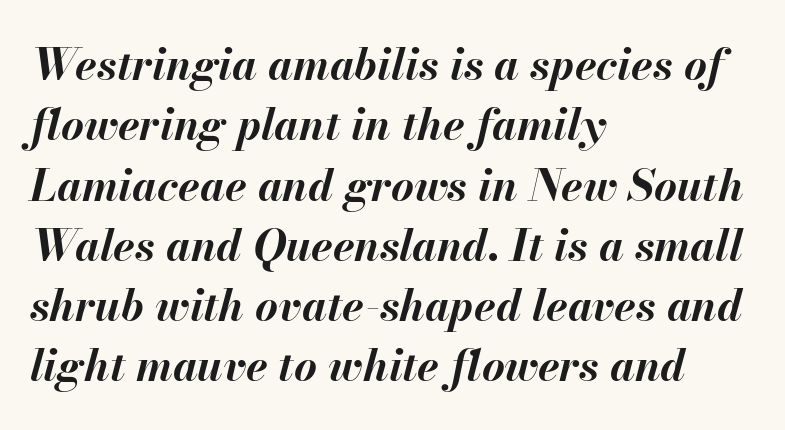
The image shows 44 px bold type, italic (leaning right); set left-aligned, normal line spacing (1.37x), normal letter spacing, not underlined; medium stroke contrast and a small x-height.
